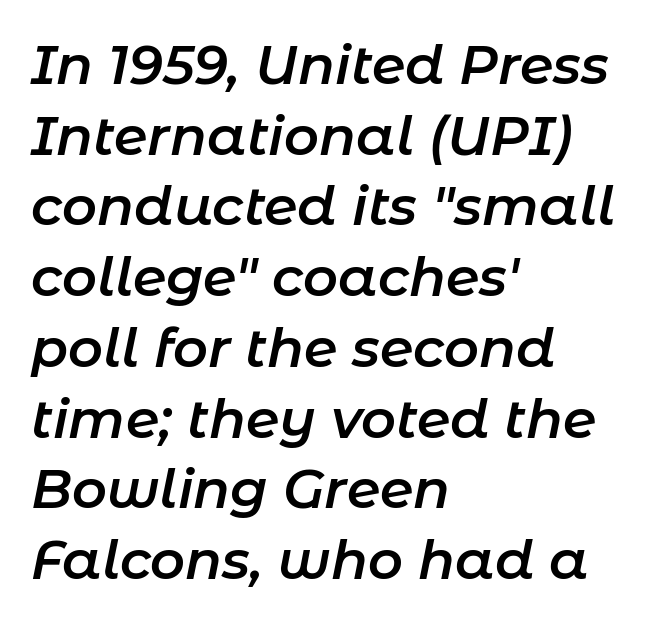
The image shows 54 px semibold type, italic (leaning right); set left-aligned, normal line spacing (1.31x), normal letter spacing, not underlined; low stroke contrast and a medium x-height.
